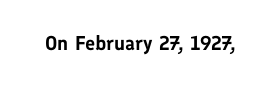
{"italic": "no", "underline": "no", "letter_spacing": "normal", "letter_spacing_em": 0.0, "glyph_px": 20}
